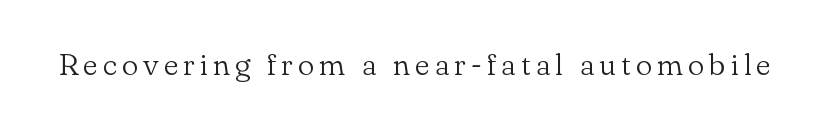
Q: Is the text bold? A: No.
Q: Is the text italic (slanted)? A: No, it is upright.
Q: Is the typeface a serif or a sans-serif typeface? A: Serif.
Q: Is the text underlined? A: No.
Q: Width (condensed, normal, or wide)? A: Normal.
Q: Stroke contrast? A: Low.
Q: x-height? A: Small.
Q: Monospaced? A: No.
